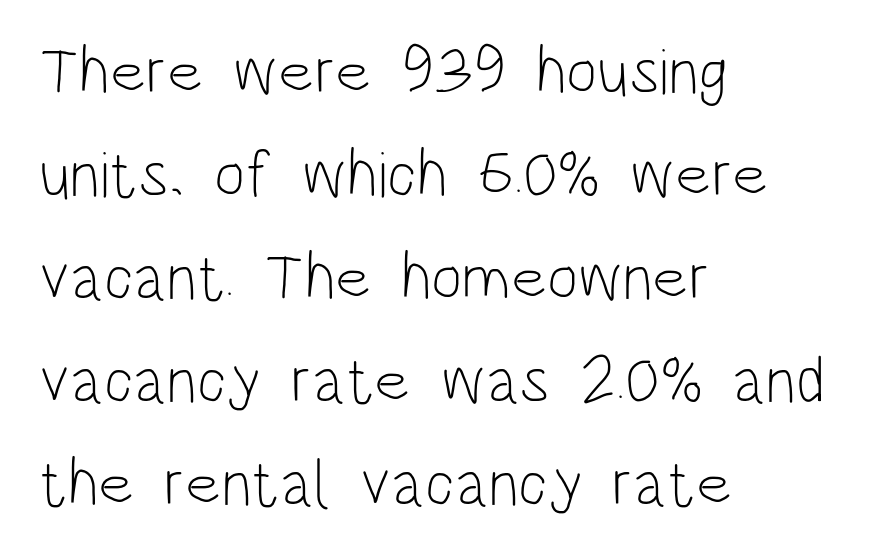
{"serif": "no", "italic": "no", "bold": "no", "weight": "light", "width": "condensed", "stroke_contrast": "low", "x_height": "large", "monospaced": "no", "underline": "no", "align": "left", "line_spacing": "normal", "line_spacing_ratio": 1.56, "letter_spacing": "normal", "letter_spacing_em": 0.0, "glyph_px": 66}
